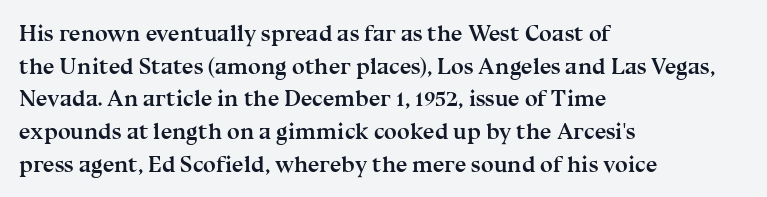
{"italic": "no", "bold": "yes", "underline": "no", "align": "left", "line_spacing": "normal", "line_spacing_ratio": 1.42, "letter_spacing": "normal", "letter_spacing_em": 0.0, "glyph_px": 23}
